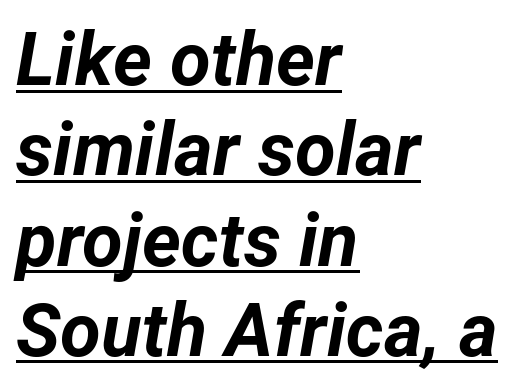
{"italic": "yes", "lean": "right", "slant_degrees": 12, "bold": "yes", "weight": "bold", "width": "normal", "stroke_contrast": "low", "x_height": "medium", "monospaced": "no", "underline": "yes", "align": "left", "line_spacing_ratio": 1.22, "letter_spacing": "normal", "letter_spacing_em": 0.0, "glyph_px": 74}
